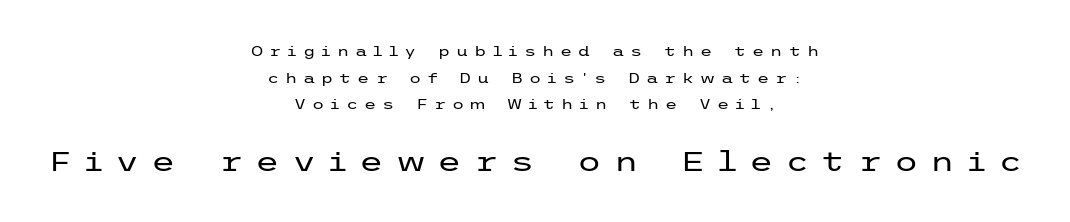
The image shows 28 px regular-weight, wide sans-serif type, upright; set centered, loose line spacing (1.9x), unusually wide letter spacing (+0.42 em), not underlined; the second (bottom) block is 2.0x larger; low stroke contrast and a medium x-height.
